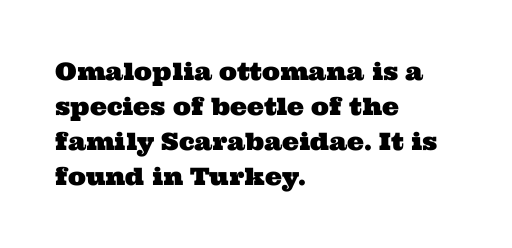
Q: Is the text underlined? A: No.
Q: How is the paragraph aligned? A: Left-aligned.
Q: Is the spacing between letters normal or unusually wide? A: Normal.
Q: Is the spacing between lines tight, normal or loose? A: Normal.
